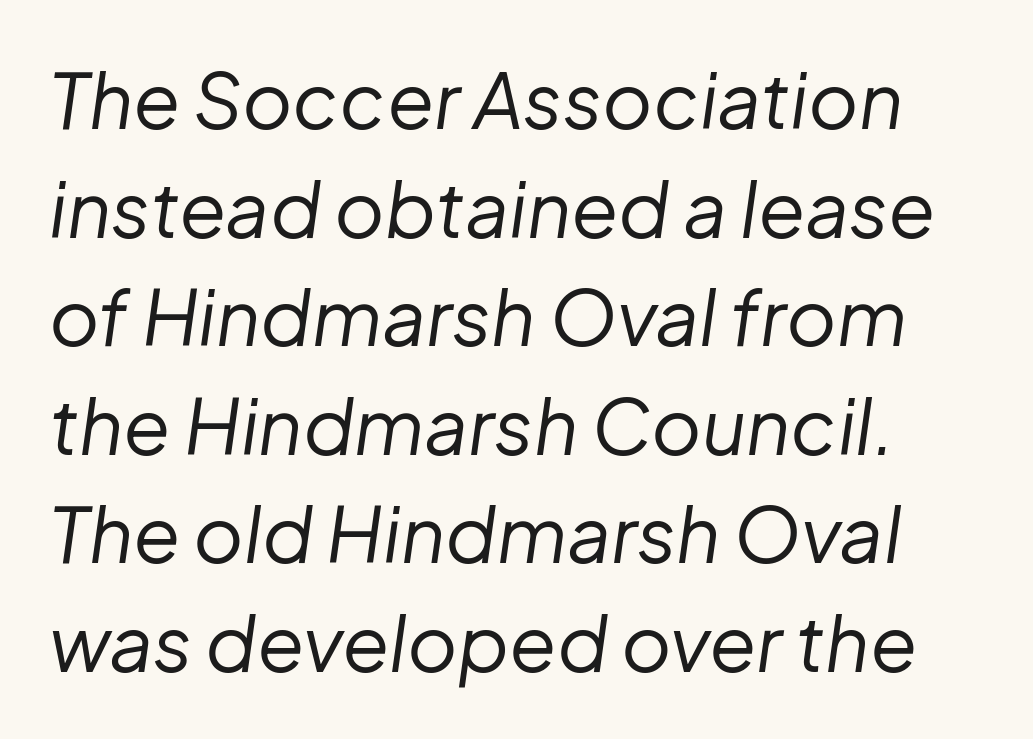
{"italic": "yes", "lean": "right", "slant_degrees": 8, "bold": "no", "weight": "regular", "width": "normal", "stroke_contrast": "low", "x_height": "medium", "monospaced": "no", "underline": "no", "line_spacing": "normal", "line_spacing_ratio": 1.41, "letter_spacing": "normal", "letter_spacing_em": 0.0, "glyph_px": 77}
